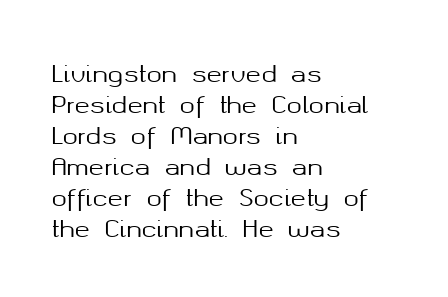
{"italic": "no", "underline": "no", "align": "left", "line_spacing": "normal", "line_spacing_ratio": 1.35, "letter_spacing": "normal", "letter_spacing_em": 0.0, "glyph_px": 23}
